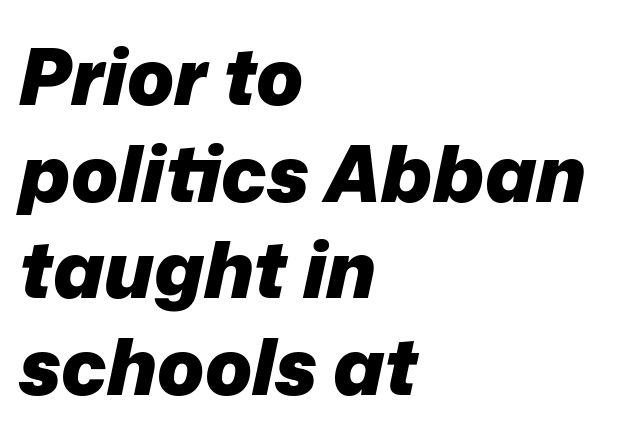
The image shows 78 px heavy type, italic (leaning right); set left-aligned, line spacing 1.24x, normal letter spacing, not underlined; low stroke contrast and a medium x-height.
